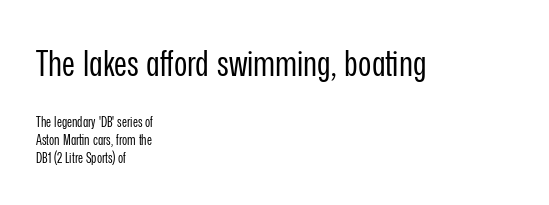
The image shows 36 px regular-weight, condensed sans-serif type, upright; set left-aligned, normal line spacing (1.29x), normal letter spacing, not underlined; the first (top) block is 2.57x larger; low stroke contrast and a medium x-height.
